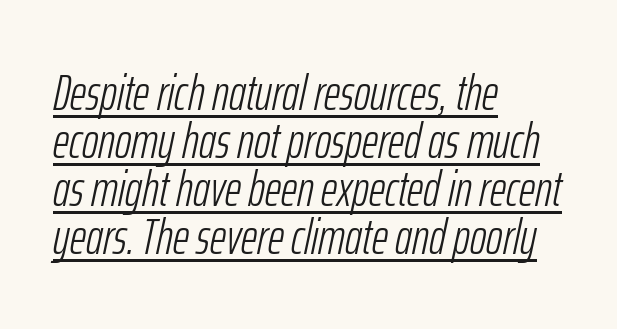
{"italic": "yes", "lean": "right", "slant_degrees": 12, "bold": "no", "weight": "light", "width": "condensed", "stroke_contrast": "low", "x_height": "medium", "monospaced": "no", "underline": "yes", "align": "left", "line_spacing": "tight", "line_spacing_ratio": 0.96, "letter_spacing": "normal", "letter_spacing_em": 0.0, "glyph_px": 50}
